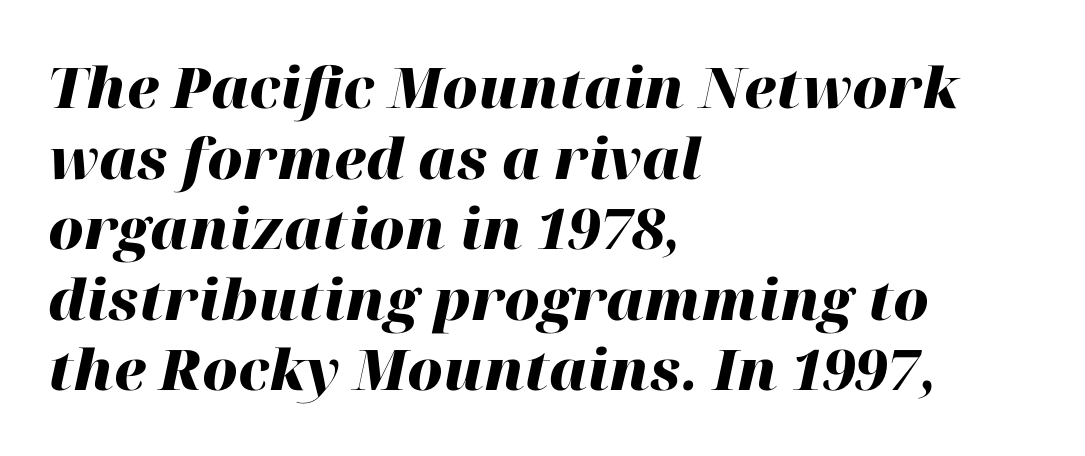
The image shows 56 px heavy type, italic (leaning right); set left-aligned, normal line spacing (1.26x), normal letter spacing, not underlined; high stroke contrast and a medium x-height.
